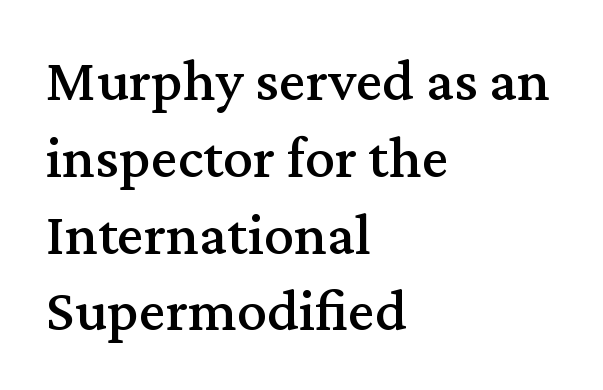
{"serif": "yes", "italic": "no", "width": "normal", "stroke_contrast": "medium", "x_height": "medium", "monospaced": "no", "underline": "no", "align": "left", "line_spacing": "normal", "line_spacing_ratio": 1.28, "letter_spacing": "normal", "letter_spacing_em": 0.0, "glyph_px": 60}
